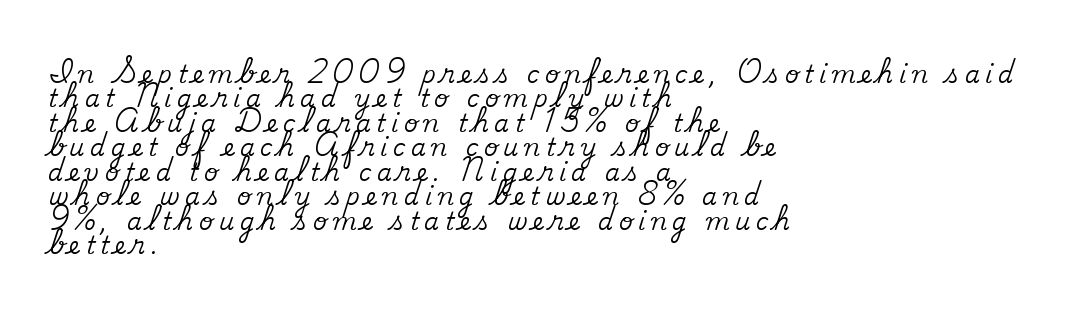
Q: Is the text italic (slanted)? A: Yes.
Q: Is the text underlined? A: No.
Q: How is the paragraph aligned? A: Left-aligned.
Q: Is the spacing between letters normal or unusually wide? A: Unusually wide.
Q: Is the spacing between lines tight, normal or loose? A: Tight.
